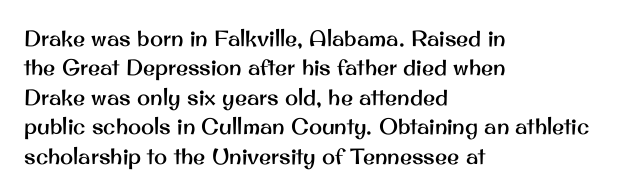
Q: Is the text italic (slanted)? A: No, it is upright.
Q: Is the text underlined? A: No.
Q: How is the paragraph aligned? A: Left-aligned.
Q: Is the spacing between letters normal or unusually wide? A: Normal.
Q: Is the spacing between lines tight, normal or loose? A: Normal.
